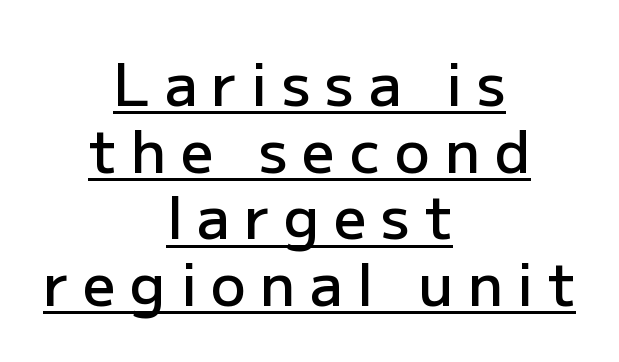
{"serif": "no", "italic": "no", "bold": "semi", "weight": "semibold", "width": "normal", "stroke_contrast": "low", "x_height": "medium", "monospaced": "no", "underline": "yes", "align": "center", "line_spacing": "tight", "line_spacing_ratio": 1.15, "letter_spacing": "wide", "letter_spacing_em": 0.25, "glyph_px": 58}
